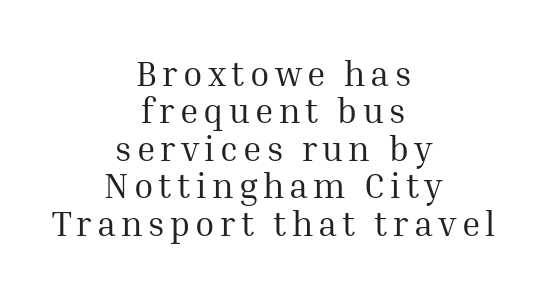
This rendering employs a face with finishing strokes, i.e., a serif. One glance says dense: line gaps are narrower than usual. Does the lettering tilt? It doesn't — this is upright. Here the designer chose a conventional face with non-uniform glyph widths.
